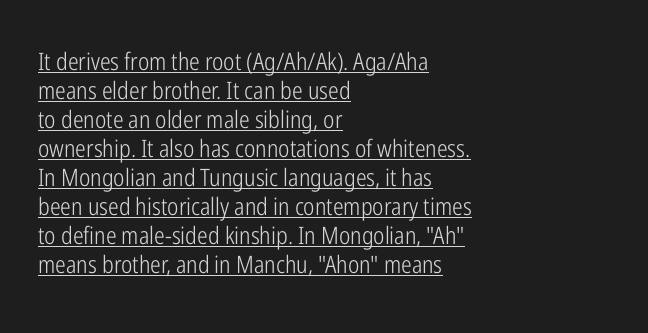
Q: Is the text bold? A: No.
Q: Is the text italic (slanted)? A: No, it is upright.
Q: Is the text underlined? A: Yes.
Q: How is the paragraph aligned? A: Left-aligned.
Q: Is the spacing between letters normal or unusually wide? A: Normal.
